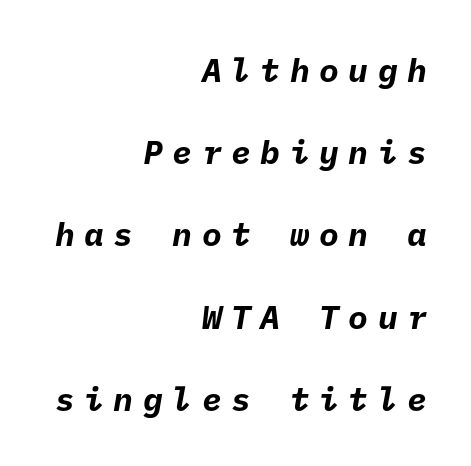
Q: Is the text bold? A: Yes.
Q: Is the typeface a serif or a sans-serif typeface? A: Sans-serif.
Q: Is the text underlined? A: No.
Q: How is the paragraph aligned? A: Right-aligned.
Q: Is the spacing between letters normal or unusually wide? A: Unusually wide.
Q: Is the spacing between lines tight, normal or loose? A: Loose.
Q: Width (condensed, normal, or wide)? A: Normal.
Q: Stroke contrast? A: Low.
Q: x-height? A: Medium.
